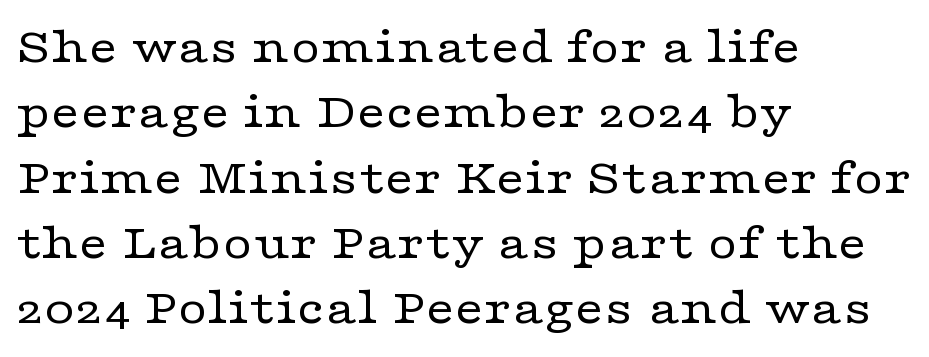
The image shows 51 px regular-weight, wide serif type, upright; set left-aligned, normal line spacing (1.28x), normal letter spacing, not underlined; low stroke contrast and a medium x-height.
